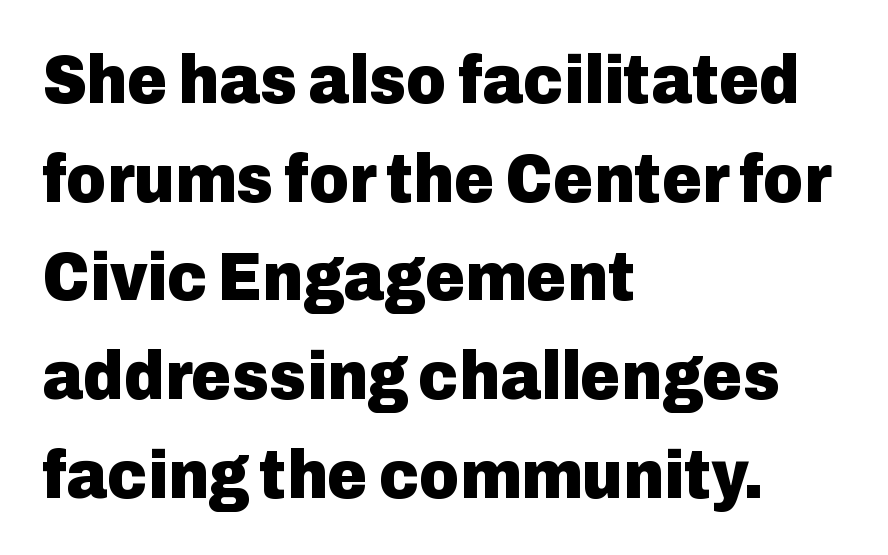
Q: Is the text bold? A: Yes.
Q: Is the text italic (slanted)? A: No, it is upright.
Q: Is the typeface a serif or a sans-serif typeface? A: Sans-serif.
Q: Is the text underlined? A: No.
Q: How is the paragraph aligned? A: Left-aligned.
Q: Is the spacing between letters normal or unusually wide? A: Normal.
Q: Is the spacing between lines tight, normal or loose? A: Normal.
Q: Width (condensed, normal, or wide)? A: Normal.
Q: Stroke contrast? A: Low.
Q: x-height? A: Medium.
Q: Monospaced? A: No.
